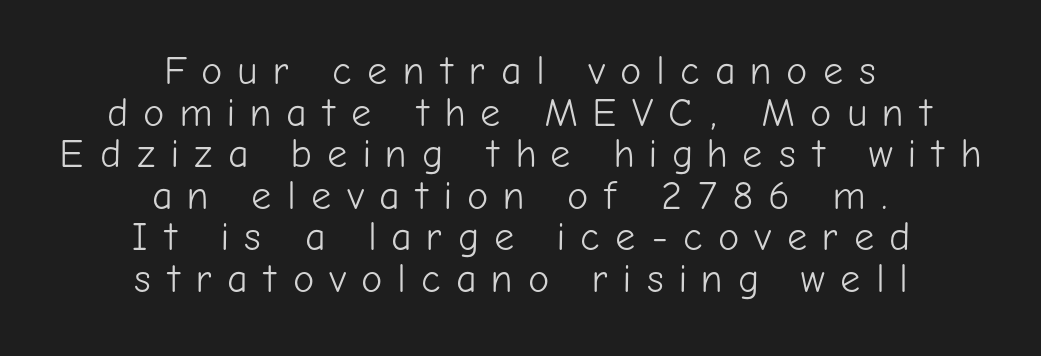
Q: Is the text bold? A: No.
Q: Is the text italic (slanted)? A: No, it is upright.
Q: Is the typeface a serif or a sans-serif typeface? A: Sans-serif.
Q: Is the text underlined? A: No.
Q: How is the paragraph aligned? A: Centered.
Q: Is the spacing between letters normal or unusually wide? A: Unusually wide.
Q: Is the spacing between lines tight, normal or loose? A: Tight.
Q: Width (condensed, normal, or wide)? A: Normal.
Q: Stroke contrast? A: Low.
Q: x-height? A: Medium.
Q: Monospaced? A: No.
